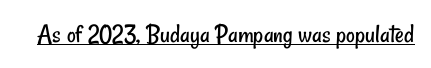
The image shows 27 px text type; set normal letter spacing, underlined.
